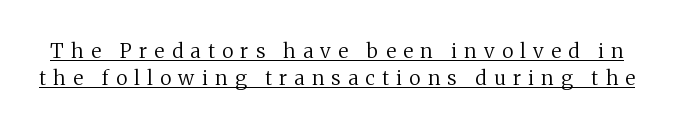
The image shows 20 px text type, upright; set normal line spacing (1.34x), unusually wide letter spacing (+0.37 em), underlined.
